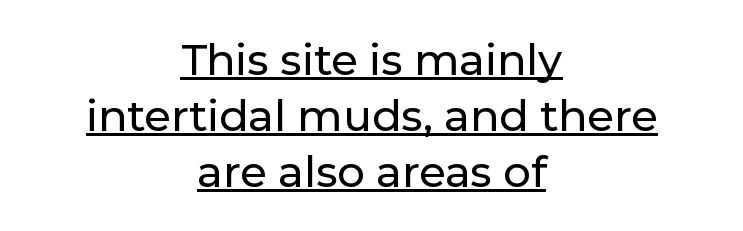
Q: Is the text italic (slanted)? A: No, it is upright.
Q: Is the typeface a serif or a sans-serif typeface? A: Sans-serif.
Q: Is the text underlined? A: Yes.
Q: How is the paragraph aligned? A: Centered.
Q: Is the spacing between letters normal or unusually wide? A: Normal.
Q: Is the spacing between lines tight, normal or loose? A: Normal.
Q: Width (condensed, normal, or wide)? A: Normal.
Q: Stroke contrast? A: Low.
Q: x-height? A: Medium.
Q: Monospaced? A: No.
